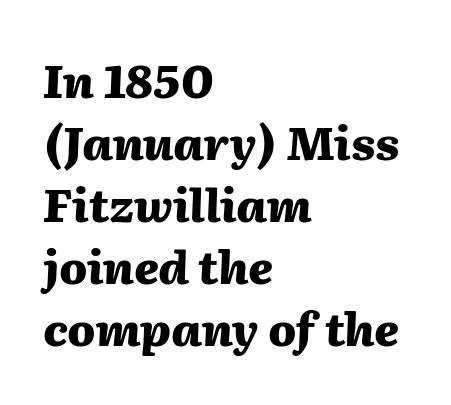
{"italic": "yes", "lean": "right", "slant_degrees": 2, "bold": "yes", "weight": "heavy", "width": "normal", "stroke_contrast": "medium", "x_height": "medium", "monospaced": "no", "underline": "no", "align": "left", "line_spacing": "normal", "line_spacing_ratio": 1.35, "letter_spacing": "normal", "letter_spacing_em": 0.0, "glyph_px": 46}
